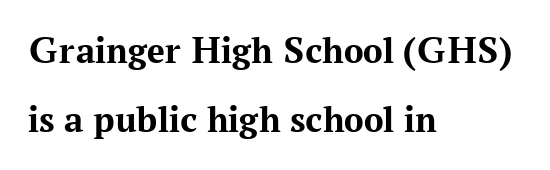
Here the glyphs are tracked normally, forming tight word shapes. A classic flush-left, rag-right setting is used for this passage. Note the varied advance widths — an 'i' is clearly narrower than an 'm'. Thick stems and heavy bowls — unmistakably bold. Yep, those are serifs on the letters.
